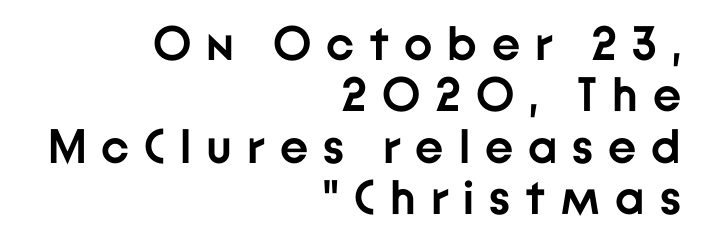
{"serif": "no", "italic": "no", "bold": "yes", "weight": "semibold", "width": "normal", "stroke_contrast": "low", "x_height": "medium", "monospaced": "no", "underline": "no", "align": "right", "line_spacing": "tight", "line_spacing_ratio": 1.07, "letter_spacing": "wide", "letter_spacing_em": 0.31, "glyph_px": 48}
